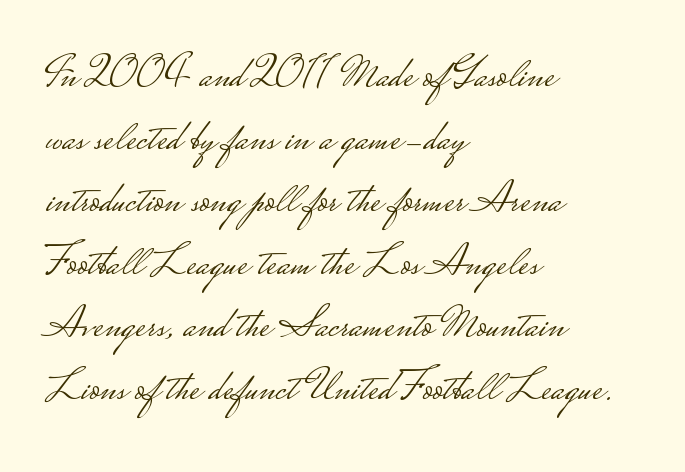
Is this a fixed-width face? No — the glyphs have proportional, varying widths. Nothing heavy about these letters — not bold at all. The type is set solid horizontally, with unmodified tracking. The baseline area is clear. Leading: standard.
